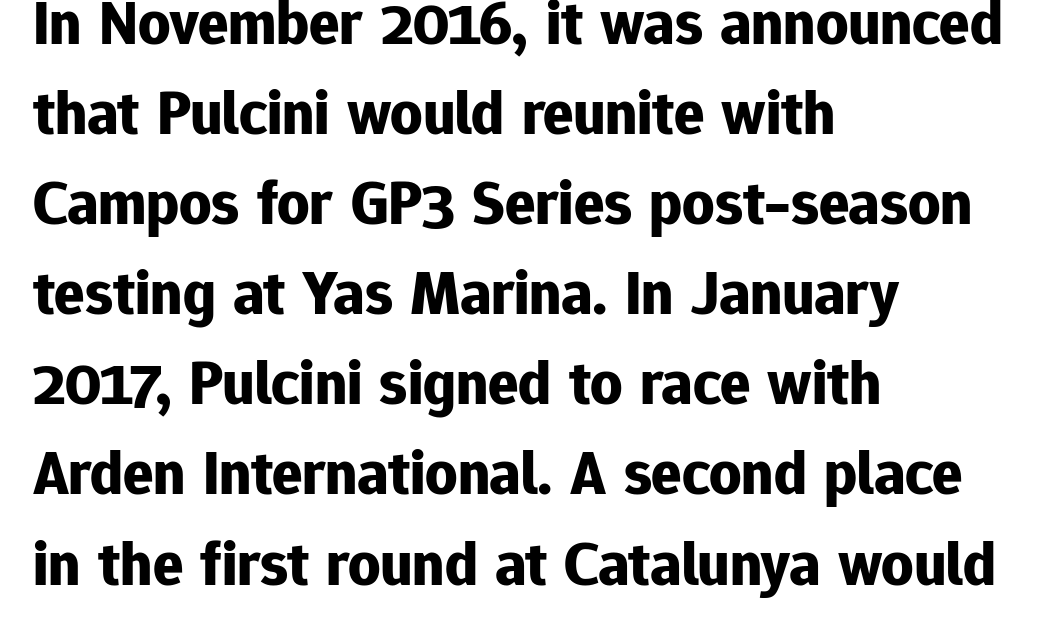
The image shows 63 px bold sans-serif type, upright; set left-aligned, normal line spacing (1.43x), normal letter spacing, not underlined; low stroke contrast and a medium x-height.
